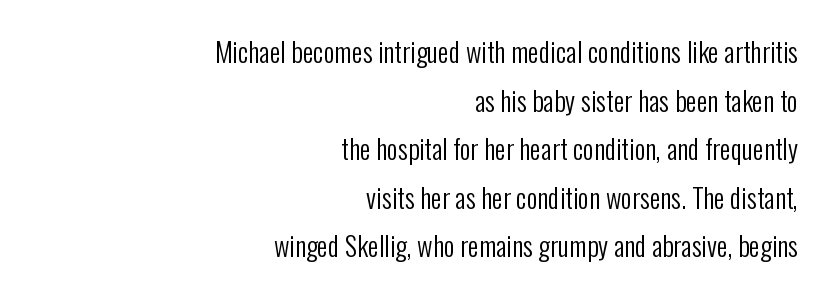
Letter spacing: default. Only glyphs here, with clear space below each row. Stroke mass is kept to a normal reading level or below. The lines are quadded right.
